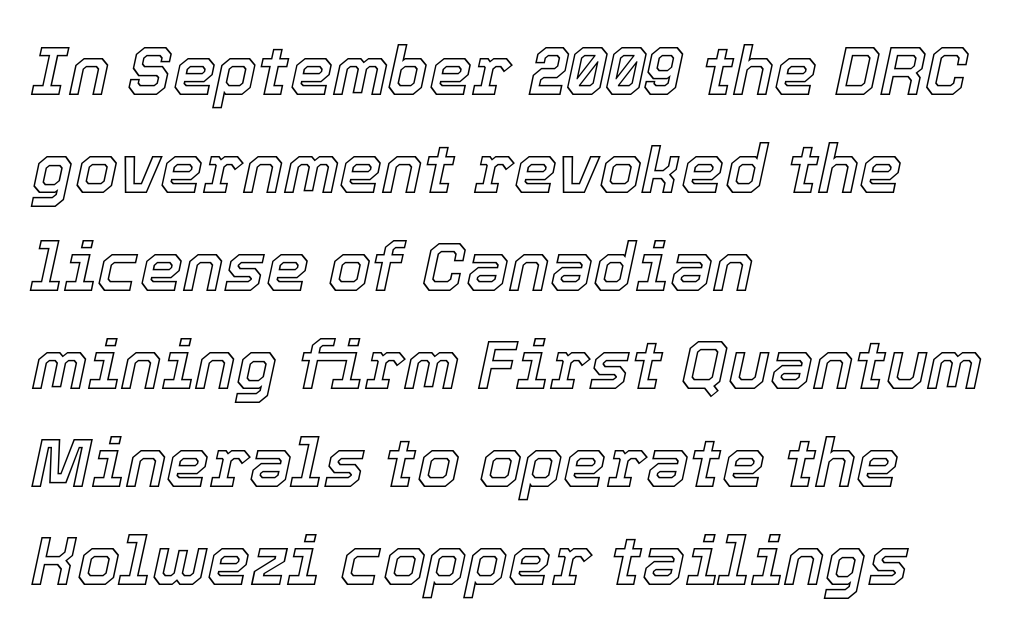
{"italic": "yes", "lean": "right", "slant_degrees": 12, "width": "normal", "x_height": "medium", "monospaced": "no", "underline": "no", "align": "left", "line_spacing": "normal", "line_spacing_ratio": 1.42, "letter_spacing": "normal", "letter_spacing_em": 0.0, "glyph_px": 69}
